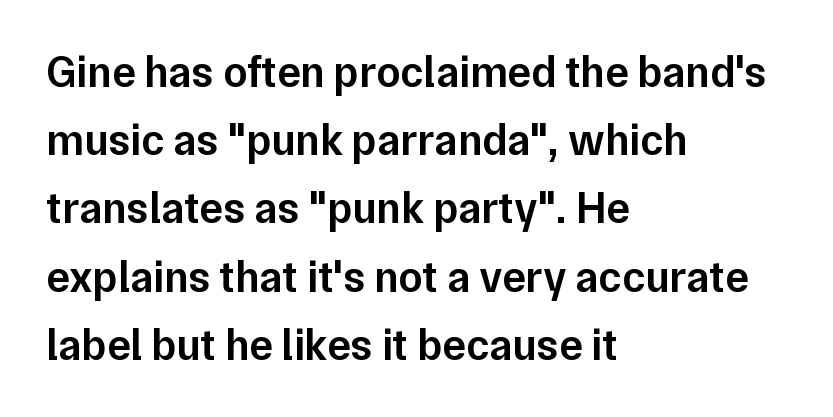
The image shows 44 px semibold sans-serif type, upright; set left-aligned, normal line spacing (1.55x), normal letter spacing, not underlined; low stroke contrast and a medium x-height.
